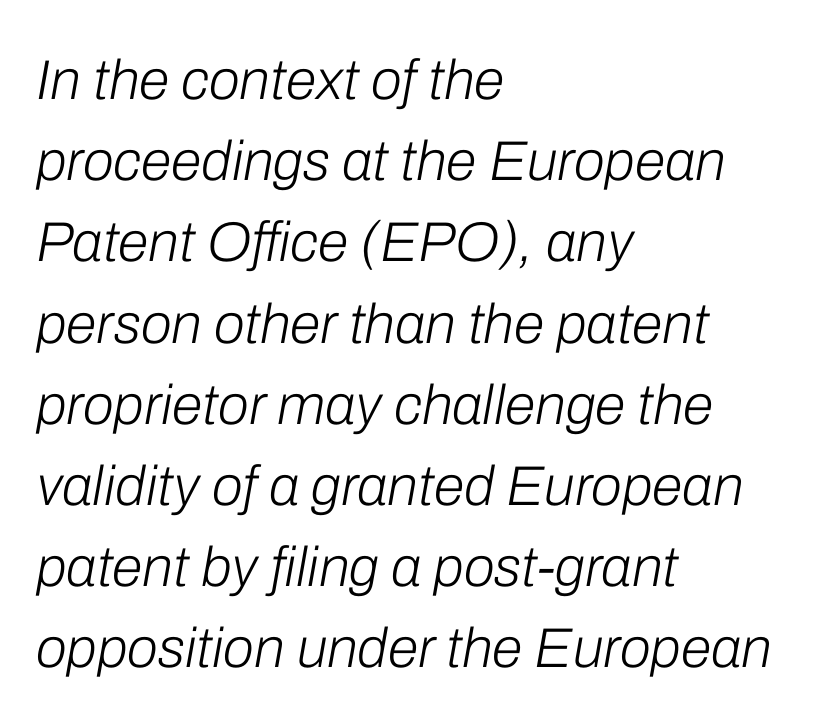
The image shows 56 px light type, italic (leaning right); set left-aligned, normal line spacing (1.45x), normal letter spacing, not underlined; low stroke contrast and a medium x-height.
